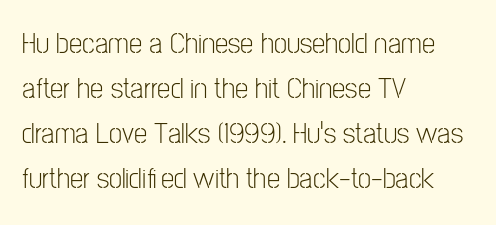
The image shows 30 px light, condensed sans-serif type, upright; set left-aligned, normal line spacing (1.5x), normal letter spacing, not underlined; low stroke contrast and a medium x-height.
